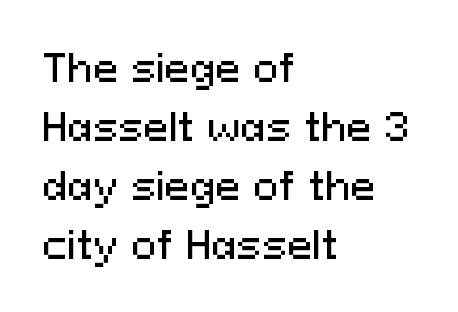
Teacher's note: observe the even left margin — that is flush-left alignment. Each word holds together tightly as a unit, with standard inter-letter gaps. The face used here is a sans, in the tradition of grotesques and geometrics. Leading matches the norm, producing a regular column.
